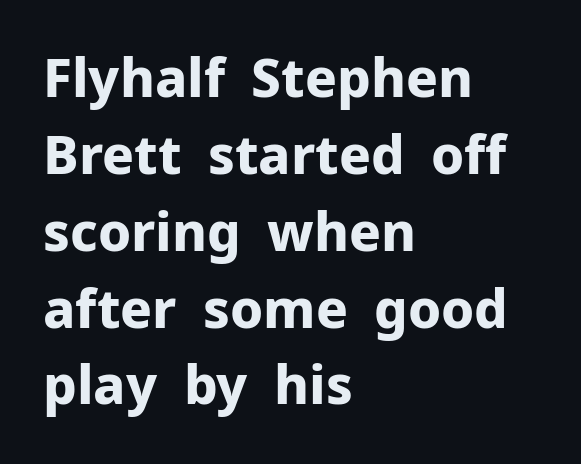
The image shows 53 px bold sans-serif type, upright; set left-aligned, normal line spacing (1.45x), normal letter spacing, not underlined; low stroke contrast and a medium x-height.
